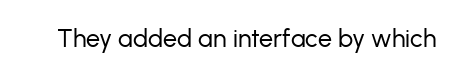
Q: Is the text bold? A: No.
Q: Is the text italic (slanted)? A: No, it is upright.
Q: Is the text underlined? A: No.
Q: Is the spacing between letters normal or unusually wide? A: Normal.
